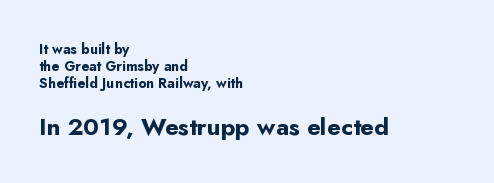
Q: Is the text bold? A: Yes.
Q: Is the text italic (slanted)? A: No, it is upright.
Q: Is the text underlined? A: No.
Q: How is the paragraph aligned? A: Left-aligned.
Q: Is the spacing between letters normal or unusually wide? A: Normal.
Q: Which block of text is set in a larger size, the first (top) or the second (bottom)? A: The second (bottom) one.
